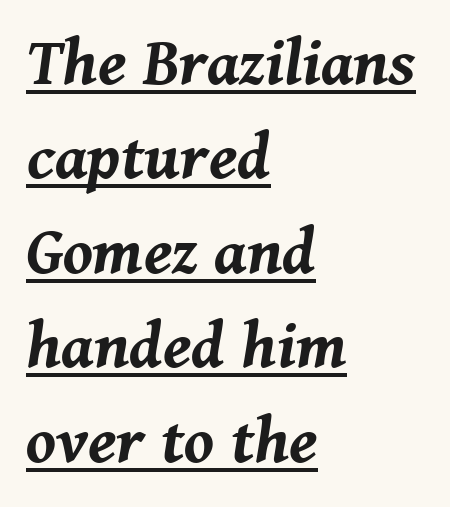
{"italic": "yes", "lean": "right", "slant_degrees": 8, "bold": "yes", "weight": "bold", "width": "normal", "stroke_contrast": "medium", "x_height": "medium", "monospaced": "no", "underline": "yes", "align": "left", "line_spacing": "normal", "line_spacing_ratio": 1.43, "letter_spacing": "normal", "letter_spacing_em": 0.0, "glyph_px": 66}
